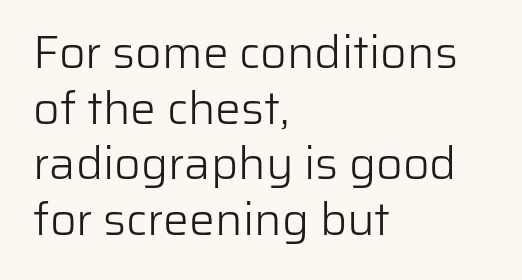
{"serif": "no", "italic": "no", "bold": "no", "weight": "light", "width": "normal", "stroke_contrast": "low", "x_height": "medium", "monospaced": "no", "underline": "no", "align": "left", "line_spacing_ratio": 1.21, "letter_spacing": "normal", "letter_spacing_em": 0.0, "glyph_px": 46}
